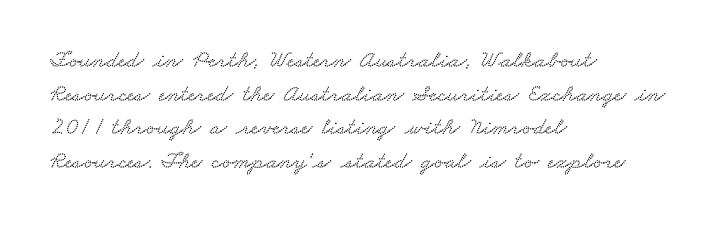
The image shows 24 px text type; set left-aligned, normal line spacing (1.4x), normal letter spacing, not underlined.
